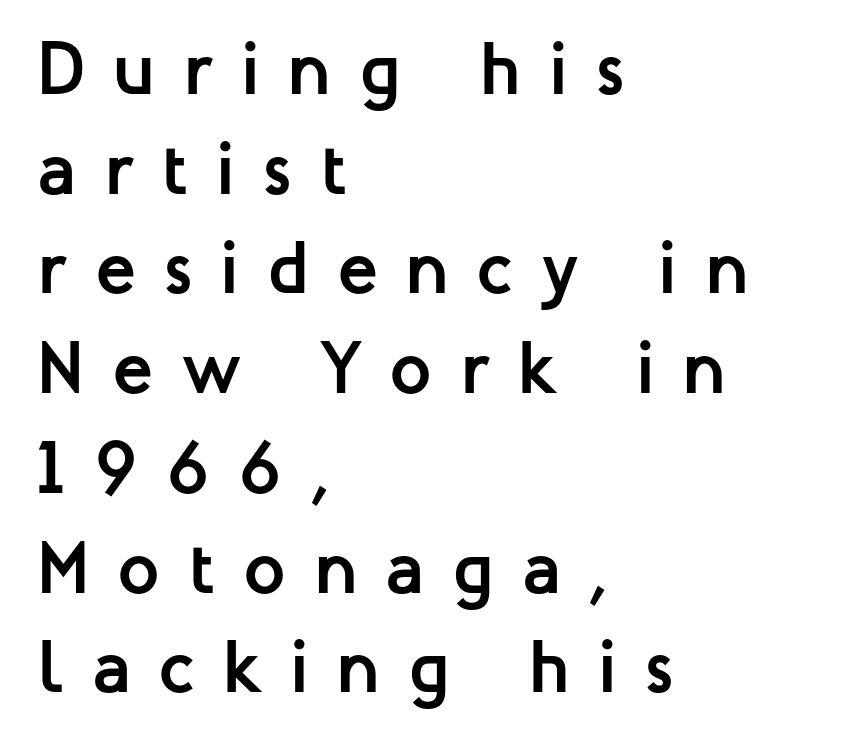
Letterform terminals end flat and unadorned throughout the passage. The axis of the letterforms is exactly vertical. Type without underlining. The horizontal fit of the characters is loose and conspicuously gappy. Horizontal bands of white between lines are of average thickness.
